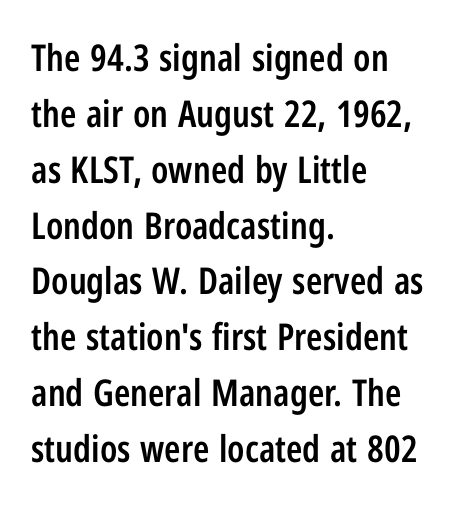
Q: Is the text bold? A: Semi-bold.
Q: Is the text italic (slanted)? A: No, it is upright.
Q: Is the typeface a serif or a sans-serif typeface? A: Sans-serif.
Q: Is the text underlined? A: No.
Q: How is the paragraph aligned? A: Left-aligned.
Q: Is the spacing between letters normal or unusually wide? A: Normal.
Q: Is the spacing between lines tight, normal or loose? A: Normal.
Q: Width (condensed, normal, or wide)? A: Condensed.
Q: Stroke contrast? A: Low.
Q: x-height? A: Medium.
Q: Monospaced? A: No.
